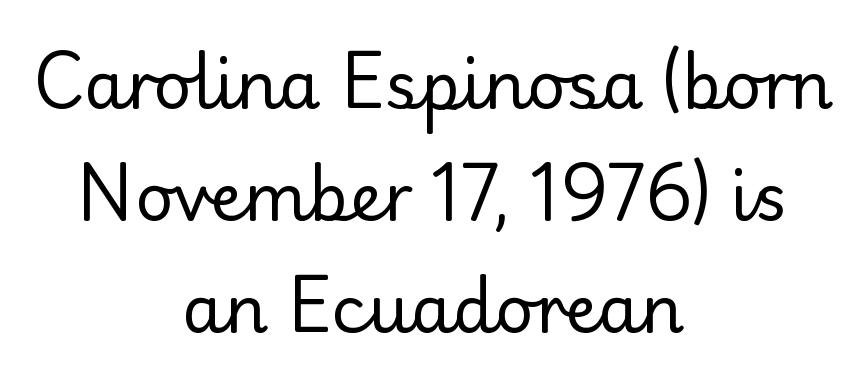
{"serif": "no", "italic": "no", "bold": "no", "weight": "regular", "width": "normal", "stroke_contrast": "low", "x_height": "small", "monospaced": "no", "underline": "no", "align": "center", "line_spacing": "normal", "line_spacing_ratio": 1.7, "letter_spacing": "normal", "letter_spacing_em": 0.0, "glyph_px": 66}
